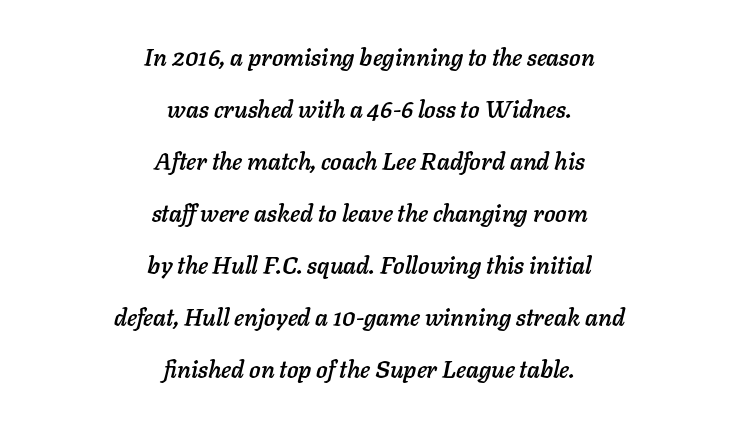
{"italic": "yes", "lean": "right", "slant_degrees": 11, "underline": "no", "align": "center", "line_spacing": "loose", "line_spacing_ratio": 2.17, "letter_spacing": "normal", "letter_spacing_em": 0.0, "glyph_px": 24}
